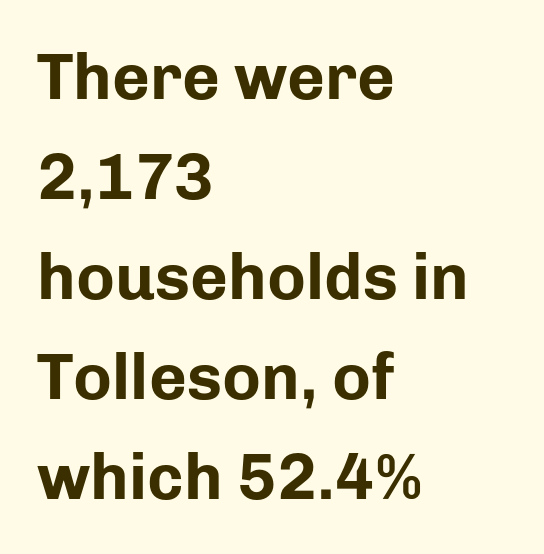
The image shows 65 px bold sans-serif type, upright; set left-aligned, normal line spacing (1.54x), normal letter spacing, not underlined; low stroke contrast and a medium x-height.
